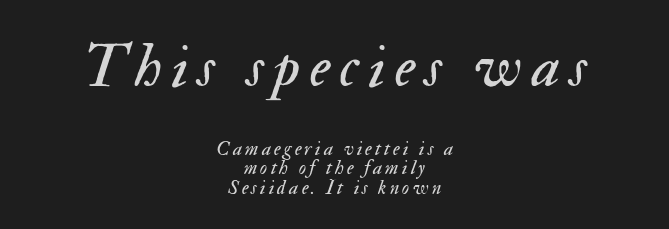
{"italic": "yes", "lean": "right", "slant_degrees": 17, "bold": "no", "weight": "regular", "width": "normal", "stroke_contrast": "medium", "x_height": "small", "monospaced": "no", "underline": "no", "align": "center", "line_spacing": "tight", "line_spacing_ratio": 0.97, "larger_block": "first", "size_ratio": 3.05, "glyph_px": 61}
